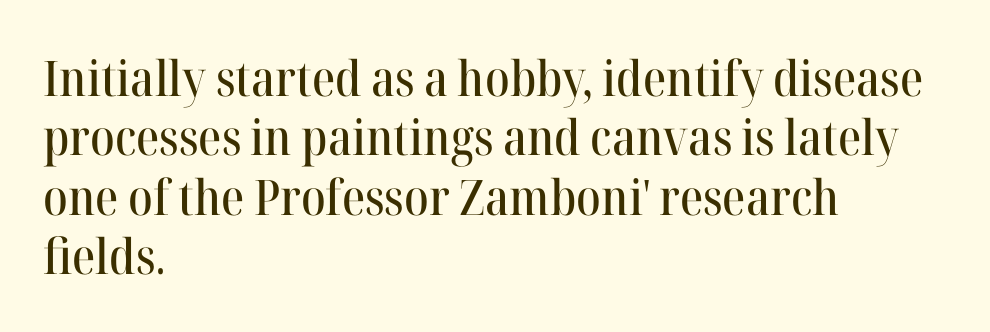
Q: Is the text italic (slanted)? A: No, it is upright.
Q: Is the typeface a serif or a sans-serif typeface? A: Serif.
Q: Is the text underlined? A: No.
Q: How is the paragraph aligned? A: Left-aligned.
Q: Is the spacing between letters normal or unusually wide? A: Normal.
Q: Width (condensed, normal, or wide)? A: Normal.
Q: Stroke contrast? A: High.
Q: x-height? A: Medium.
Q: Monospaced? A: No.
